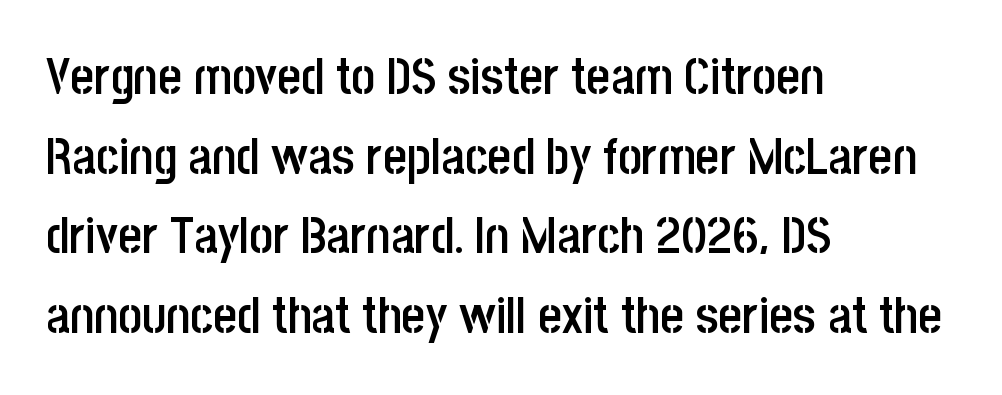
The image shows 51 px semibold, condensed sans-serif type, upright; set left-aligned, normal line spacing (1.56x), normal letter spacing, not underlined; low stroke contrast and a large x-height.
